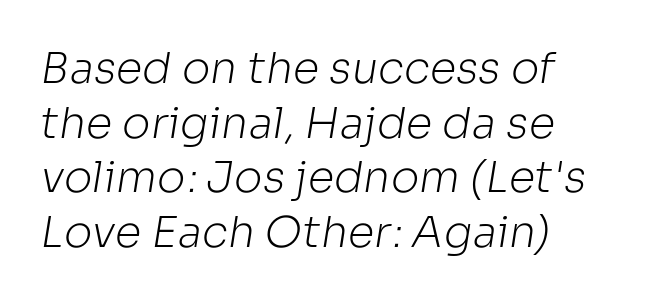
{"serif": "no", "bold": "no", "weight": "light", "width": "normal", "stroke_contrast": "low", "x_height": "medium", "monospaced": "no", "underline": "no", "align": "left", "line_spacing": "normal", "line_spacing_ratio": 1.27, "letter_spacing": "normal", "letter_spacing_em": 0.0, "glyph_px": 43}
